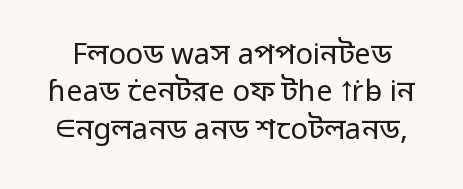
{"serif": "no", "italic": "no", "bold": "no", "weight": "regular", "width": "normal", "stroke_contrast": "low", "x_height": "medium", "monospaced": "no", "underline": "no", "line_spacing": "normal", "line_spacing_ratio": 1.29, "letter_spacing": "normal", "letter_spacing_em": 0.0, "glyph_px": 29}
